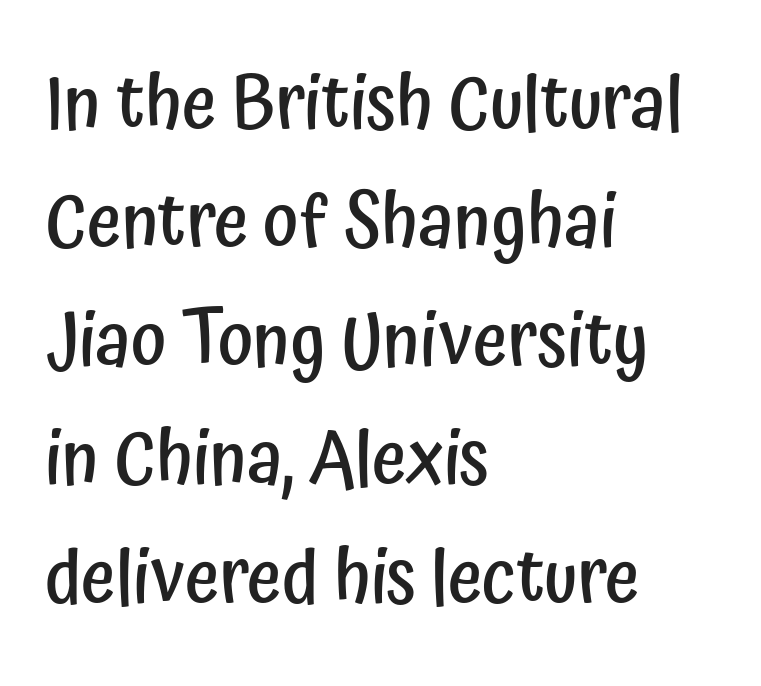
{"serif": "no", "italic": "no", "bold": "semi", "weight": "semibold", "width": "condensed", "stroke_contrast": "low", "x_height": "medium", "monospaced": "no", "underline": "no", "align": "left", "line_spacing": "normal", "line_spacing_ratio": 1.58, "letter_spacing": "normal", "letter_spacing_em": 0.0, "glyph_px": 75}
